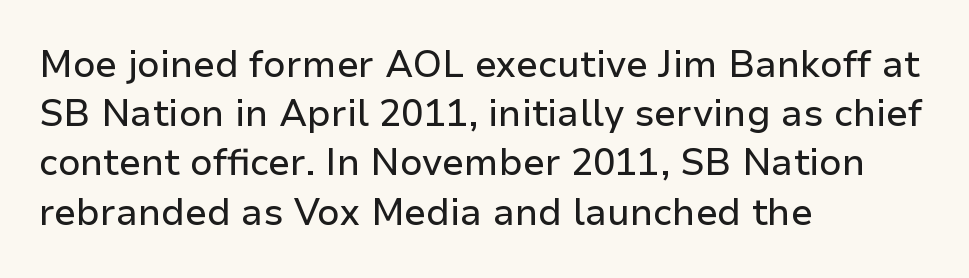
The image shows 37 px sans-serif type, upright; set left-aligned, normal line spacing (1.33x), normal letter spacing, not underlined; low stroke contrast and a medium x-height.
